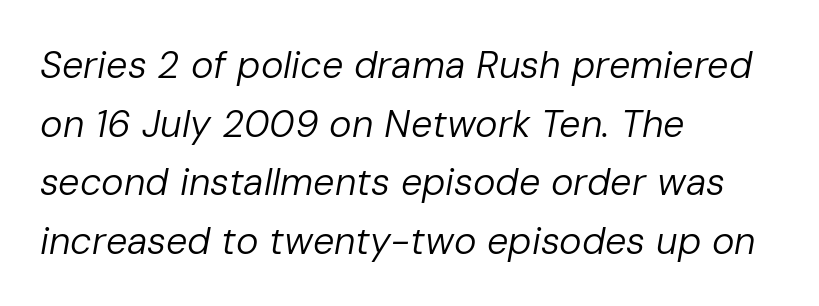
Q: Is the text bold? A: No.
Q: Is the text italic (slanted)? A: Yes, it leans right by about 10 degrees.
Q: Is the text underlined? A: No.
Q: How is the paragraph aligned? A: Left-aligned.
Q: Is the spacing between letters normal or unusually wide? A: Normal.
Q: Is the spacing between lines tight, normal or loose? A: Normal.
Q: Width (condensed, normal, or wide)? A: Normal.
Q: Stroke contrast? A: Low.
Q: x-height? A: Medium.
Q: Monospaced? A: No.
